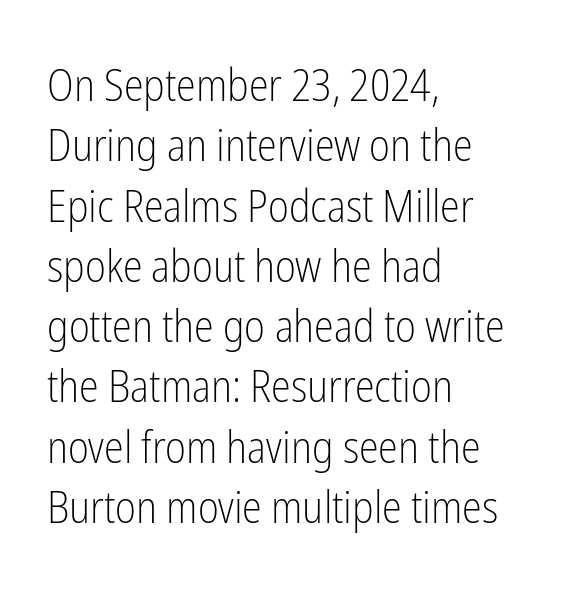
{"serif": "no", "italic": "no", "bold": "no", "weight": "light", "width": "condensed", "stroke_contrast": "low", "x_height": "medium", "monospaced": "no", "underline": "no", "align": "left", "line_spacing": "normal", "line_spacing_ratio": 1.34, "letter_spacing": "normal", "letter_spacing_em": 0.0, "glyph_px": 45}
